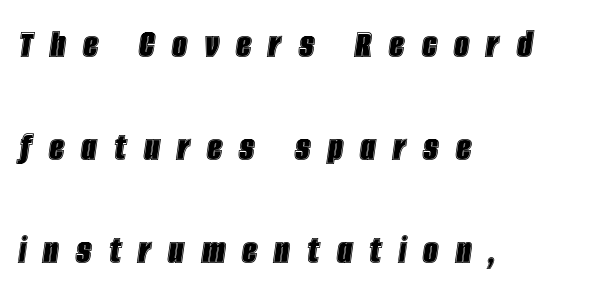
Q: Is the text italic (slanted)? A: Yes, it leans right by about 8 degrees.
Q: Is the text underlined? A: No.
Q: How is the paragraph aligned? A: Left-aligned.
Q: Is the spacing between letters normal or unusually wide? A: Unusually wide.
Q: Is the spacing between lines tight, normal or loose? A: Loose.
Q: Width (condensed, normal, or wide)? A: Condensed.
Q: x-height? A: Large.
Q: Monospaced? A: No.
